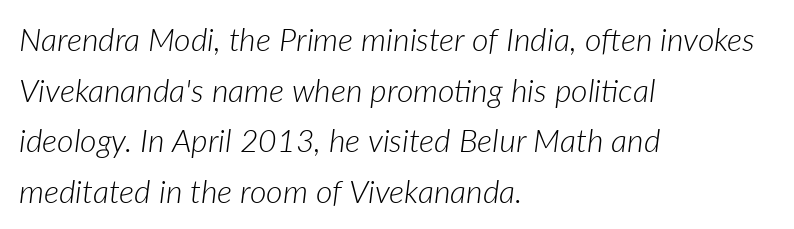
{"italic": "yes", "lean": "right", "slant_degrees": 7, "bold": "no", "weight": "light", "width": "normal", "stroke_contrast": "low", "x_height": "medium", "monospaced": "no", "underline": "no", "align": "left", "line_spacing": "normal", "line_spacing_ratio": 1.58, "letter_spacing": "normal", "letter_spacing_em": 0.0, "glyph_px": 32}
